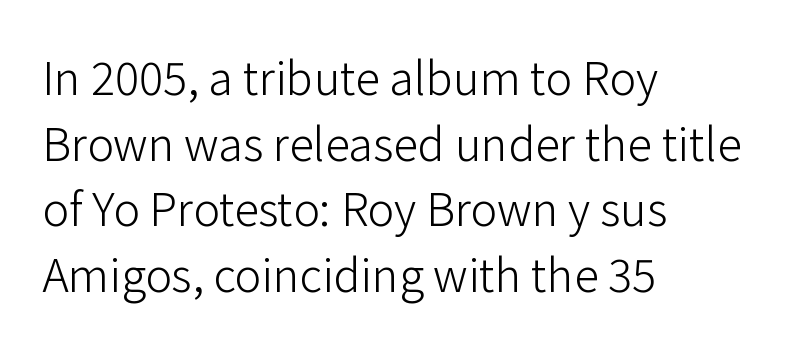
{"serif": "no", "italic": "no", "bold": "no", "weight": "light", "width": "normal", "stroke_contrast": "low", "x_height": "medium", "monospaced": "no", "underline": "no", "align": "left", "line_spacing": "normal", "line_spacing_ratio": 1.46, "letter_spacing": "normal", "letter_spacing_em": 0.0, "glyph_px": 45}
